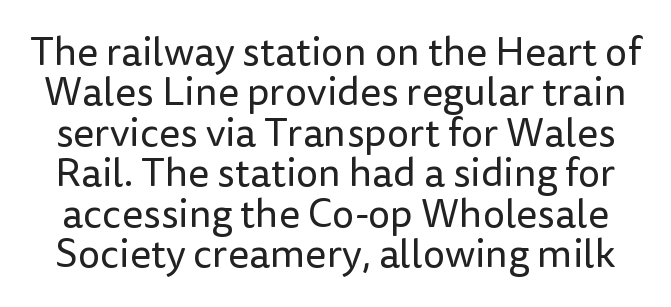
The image shows 40 px regular-weight sans-serif type, upright; set tight line spacing (1.01x), normal letter spacing, not underlined; low stroke contrast and a medium x-height.
